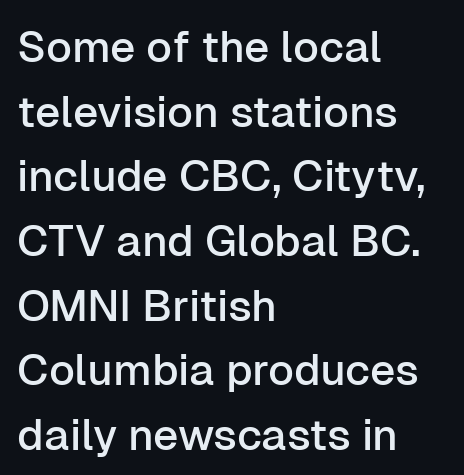
{"serif": "no", "italic": "no", "width": "normal", "stroke_contrast": "low", "x_height": "medium", "monospaced": "no", "underline": "no", "align": "left", "line_spacing": "normal", "line_spacing_ratio": 1.47, "letter_spacing": "normal", "letter_spacing_em": 0.0, "glyph_px": 44}
